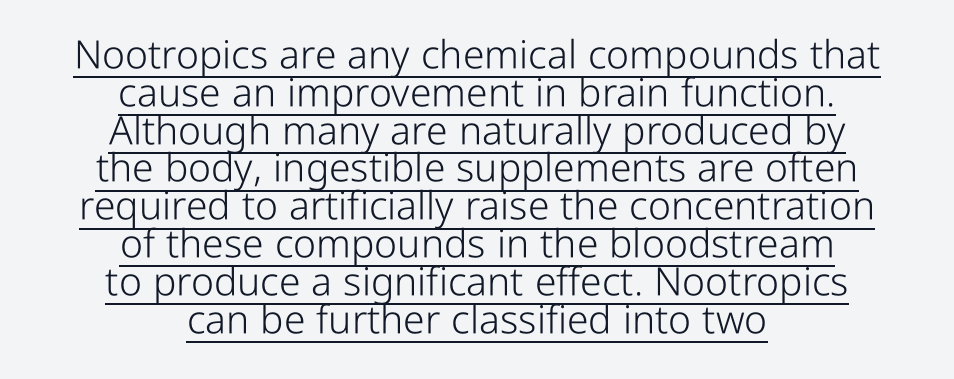
Each letter keeps its own natural width here, so spacing adapts to shape. The vertical gap from one line to the next is small. The rendering keeps characters at their native spacing. This sample is center-justified, so both line endings float freely. Serifs: no, the terminals of the letterforms are clean. The letters stand upright; this is a roman face.
